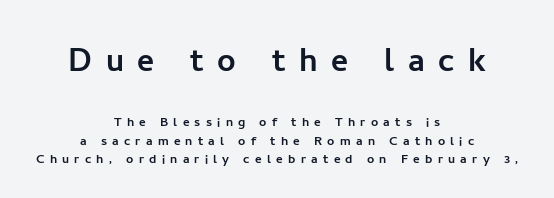
The image shows 41 px sans-serif type, upright; set centered, line spacing 1.16x, unusually wide letter spacing (+0.33 em), not underlined; the first (top) block is 2.56x larger; low stroke contrast and a medium x-height.
